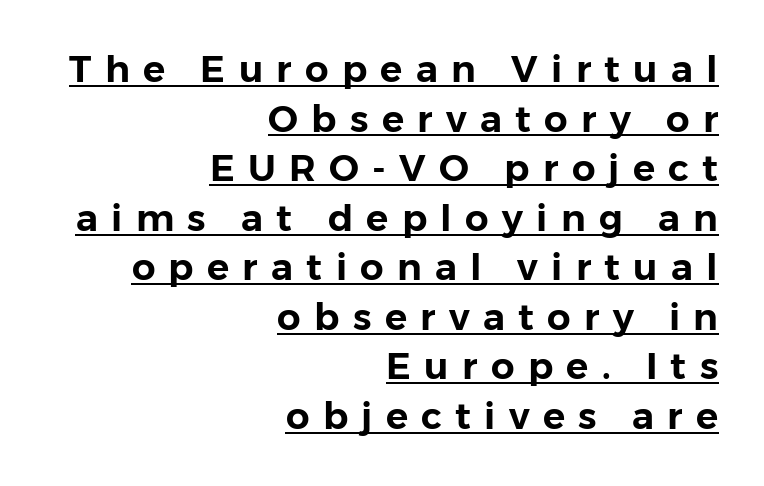
Each letter keeps its own natural width here, so spacing adapts to shape. The paragraph has a hard right edge and a soft left edge. No italicization has been applied; the sample stays upright. What's the leading like? Ordinary, nothing unusual. Students, observe the line beneath the letters — that is underlining.
